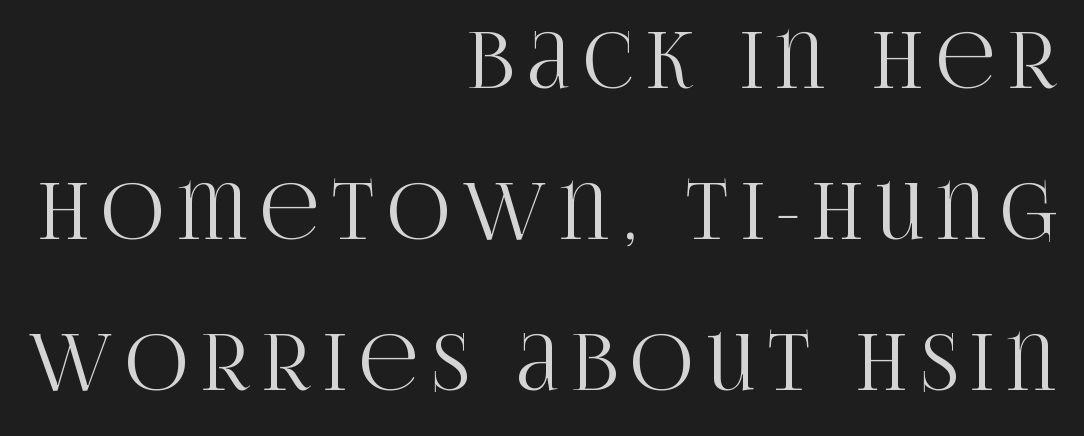
Does the copy run flush right? Yes — the right margin is perfectly even. Each letter keeps its own natural width here, so spacing adapts to shape. Font category for this specimen: serif. Unlike italic type, these characters show no tilt at all. Interline gaps are noticeably wide in this sample.
